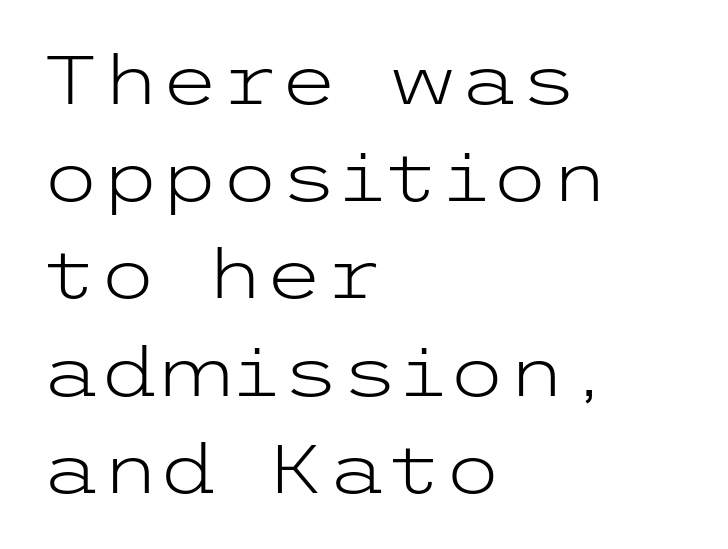
The image shows 68 px light, wide sans-serif type, upright; set left-aligned, normal line spacing (1.43x), normal letter spacing, not underlined; low stroke contrast and a medium x-height.
